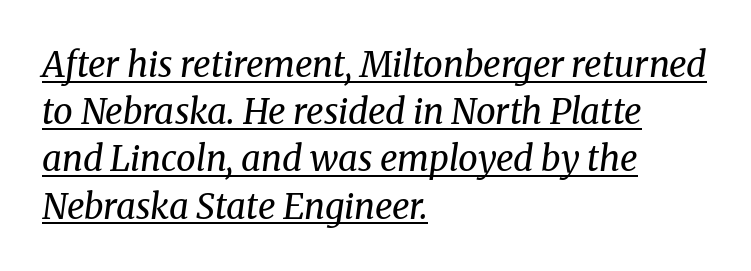
The image shows 35 px regular-weight serif type, italic (leaning right); set left-aligned, normal line spacing (1.35x), normal letter spacing, underlined; medium stroke contrast and a medium x-height.
